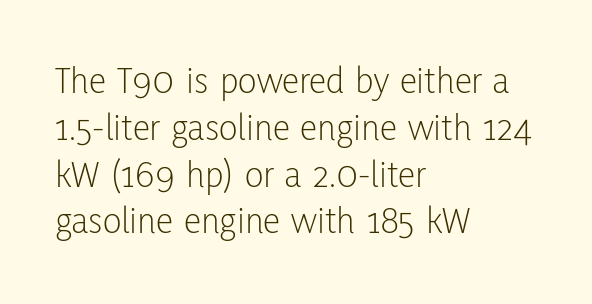
Inter-character spacing is left at the font's built-in metrics. Do the characters align in a grid? No, the font is proportional. The text block is weighted toward the left margin, trailing off unevenly rightward. The cut favours lightness, reaching ordinary text weight at its darkest. Quick note: underline off. Every stem runs plumb, perpendicular to the baseline.
